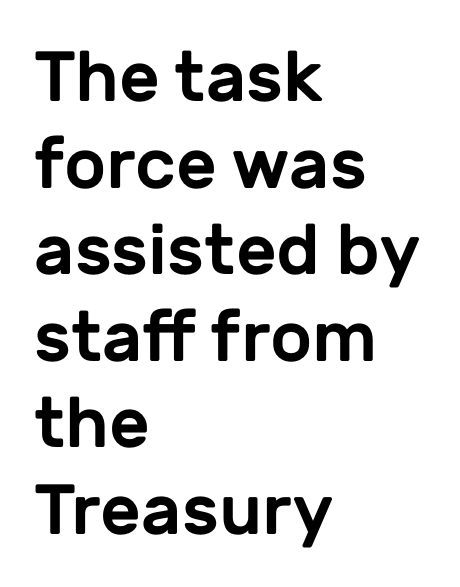
{"serif": "no", "italic": "no", "width": "normal", "stroke_contrast": "low", "x_height": "medium", "monospaced": "no", "underline": "no", "align": "left", "line_spacing_ratio": 1.22, "letter_spacing": "normal", "letter_spacing_em": 0.0, "glyph_px": 71}
